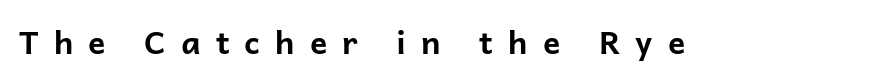
The glyphs in this specimen are sans serif. Glance below the letters and you will spot only blank space. Tracking value appears strongly positive — letters spread wide. Notice how the stems are strictly vertical — no italics here. Do the characters align in a grid? No, the font is proportional.
